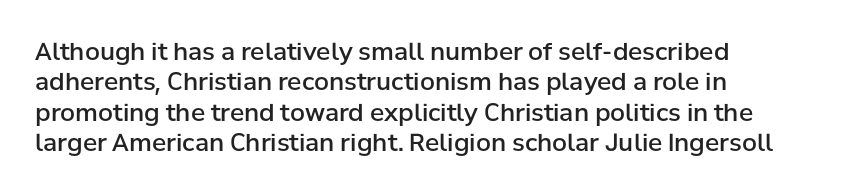
The image shows 24 px text type, upright; set left-aligned, normal line spacing (1.27x), normal letter spacing, not underlined.
